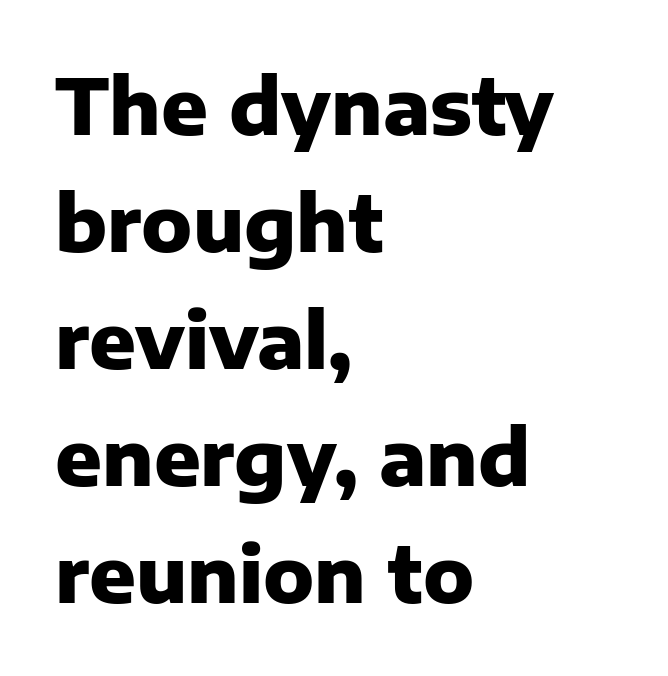
The image shows 77 px heavy sans-serif type, upright; set left-aligned, normal line spacing (1.52x), normal letter spacing, not underlined; low stroke contrast and a medium x-height.
